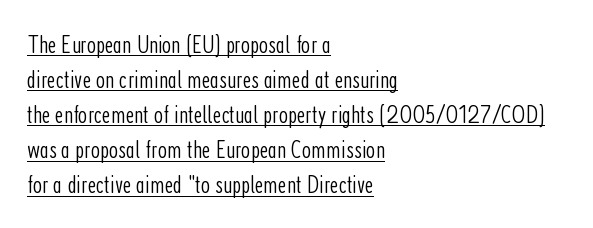
Q: Is the text bold? A: No.
Q: Is the text italic (slanted)? A: No, it is upright.
Q: Is the text underlined? A: Yes.
Q: How is the paragraph aligned? A: Left-aligned.
Q: Is the spacing between letters normal or unusually wide? A: Normal.
Q: Is the spacing between lines tight, normal or loose? A: Normal.
